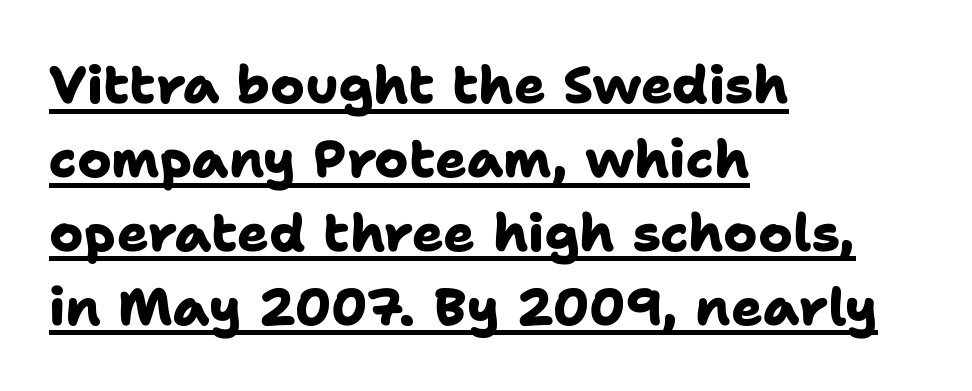
The image shows 52 px heavy sans-serif type; set left-aligned, normal line spacing (1.42x), normal letter spacing, underlined; low stroke contrast and a medium x-height.
